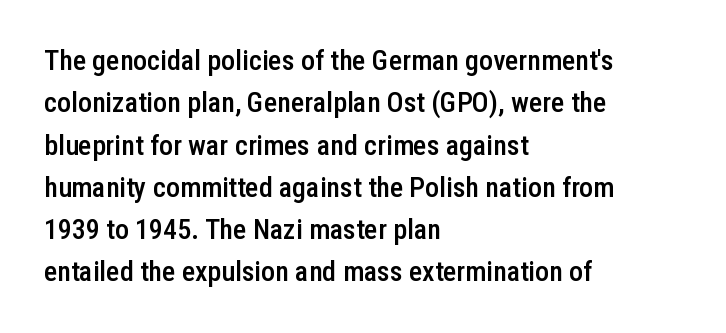
Q: Is the text bold? A: Semi-bold.
Q: Is the text italic (slanted)? A: No, it is upright.
Q: Is the typeface a serif or a sans-serif typeface? A: Sans-serif.
Q: Is the text underlined? A: No.
Q: How is the paragraph aligned? A: Left-aligned.
Q: Is the spacing between letters normal or unusually wide? A: Normal.
Q: Is the spacing between lines tight, normal or loose? A: Normal.
Q: Width (condensed, normal, or wide)? A: Condensed.
Q: Stroke contrast? A: Low.
Q: x-height? A: Medium.
Q: Monospaced? A: No.
